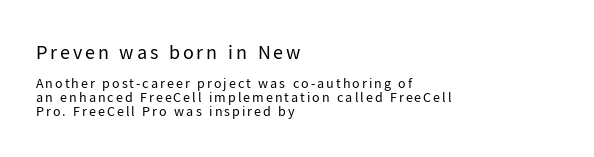
The image shows 20 px text type, upright; set left-aligned, tight line spacing (1.0x), not underlined; the first (top) block is 1.43x larger.
